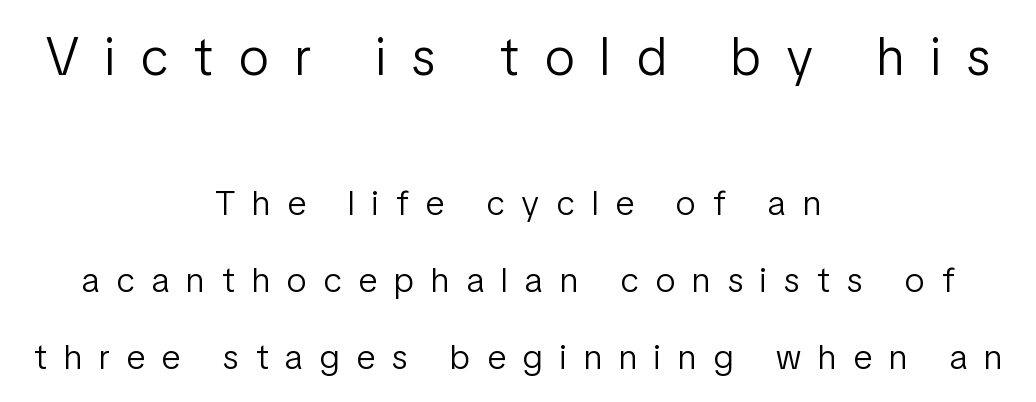
{"serif": "no", "italic": "no", "bold": "no", "weight": "light", "width": "condensed", "stroke_contrast": "low", "x_height": "medium", "monospaced": "no", "underline": "no", "align": "center", "line_spacing": "loose", "line_spacing_ratio": 2.19, "letter_spacing": "wide", "letter_spacing_em": 0.5, "larger_block": "first", "size_ratio": 1.51, "glyph_px": 53}
